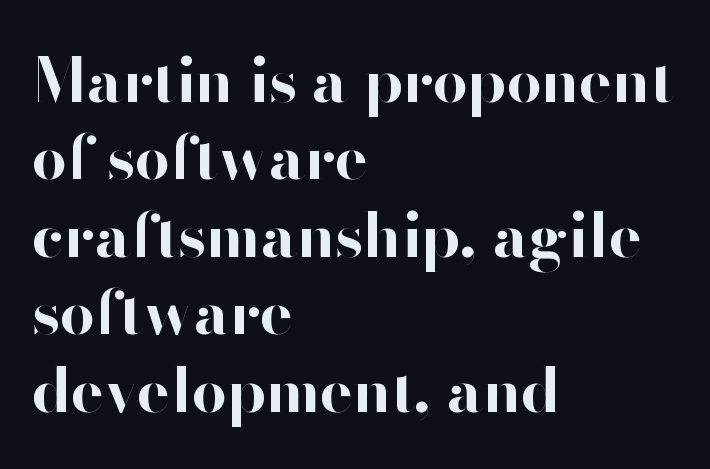
Q: Is the text bold? A: Yes.
Q: Is the text italic (slanted)? A: No, it is upright.
Q: Is the typeface a serif or a sans-serif typeface? A: Sans-serif.
Q: Is the text underlined? A: No.
Q: How is the paragraph aligned? A: Left-aligned.
Q: Is the spacing between letters normal or unusually wide? A: Normal.
Q: Is the spacing between lines tight, normal or loose? A: Normal.
Q: Width (condensed, normal, or wide)? A: Normal.
Q: Stroke contrast? A: High.
Q: x-height? A: Small.
Q: Monospaced? A: No.
